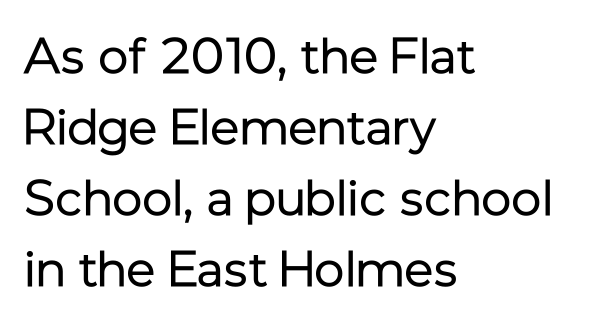
{"serif": "no", "italic": "no", "bold": "no", "weight": "regular", "width": "normal", "stroke_contrast": "low", "x_height": "medium", "monospaced": "no", "underline": "no", "align": "left", "line_spacing": "normal", "line_spacing_ratio": 1.42, "letter_spacing": "normal", "letter_spacing_em": 0.0, "glyph_px": 50}
